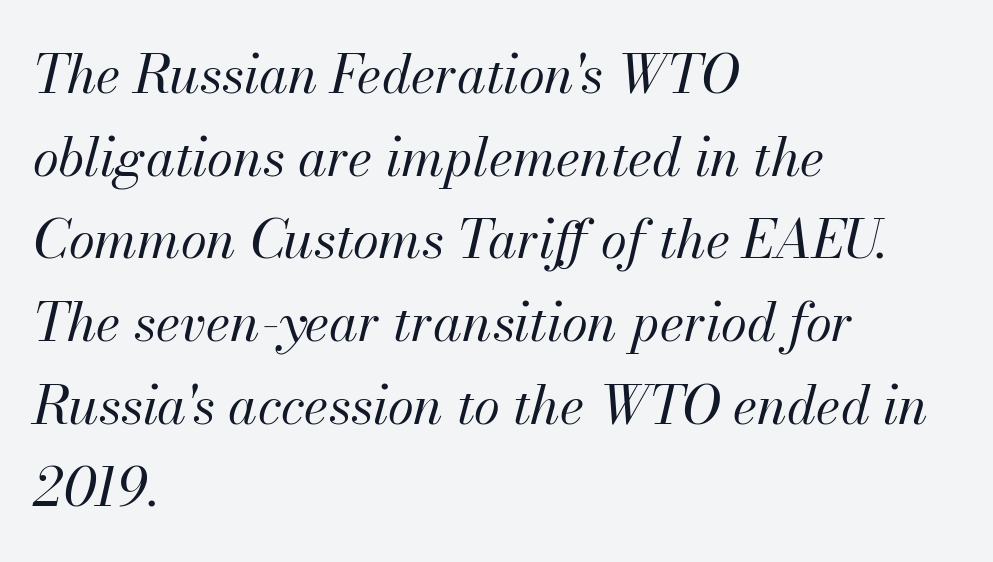
The image shows 53 px regular-weight type, italic (leaning right); set left-aligned, normal line spacing (1.56x), normal letter spacing, not underlined; medium stroke contrast and a small x-height.
